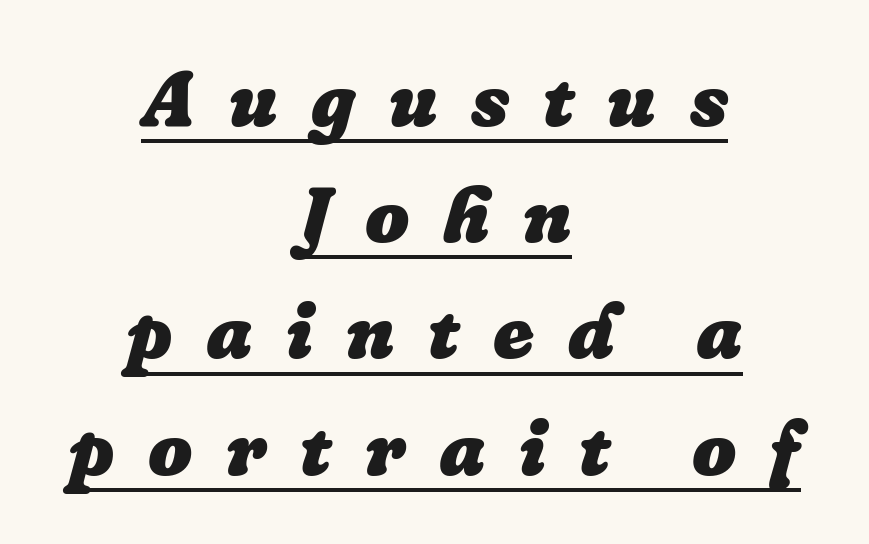
The image shows 78 px heavy type, italic (leaning right); set centered, normal line spacing (1.49x), unusually wide letter spacing (+0.43 em), underlined; low stroke contrast and a medium x-height.
